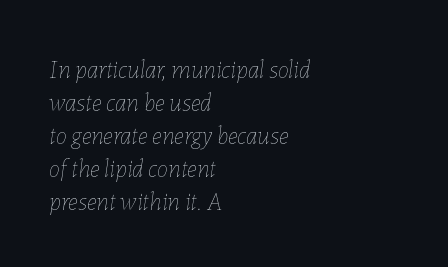
Q: Is the text bold? A: No.
Q: Is the text italic (slanted)? A: Yes, it leans right by about 7 degrees.
Q: Is the text underlined? A: No.
Q: How is the paragraph aligned? A: Left-aligned.
Q: Is the spacing between letters normal or unusually wide? A: Normal.
Q: Is the spacing between lines tight, normal or loose? A: Normal.
